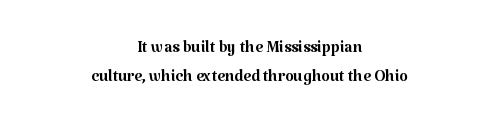
{"italic": "no", "bold": "no", "underline": "no", "align": "center", "line_spacing": "normal", "line_spacing_ratio": 1.3, "letter_spacing": "normal", "letter_spacing_em": 0.0, "glyph_px": 22}
